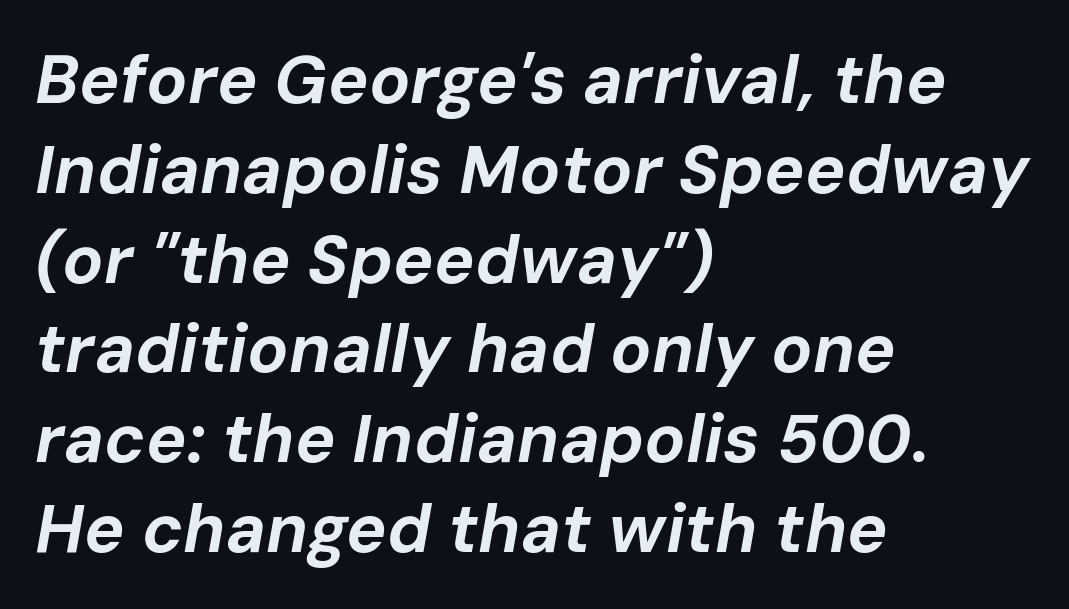
Words float on clear page, feet unadorned. Line starts are locked; line ends wander. A typesetter would call this proportional, since set widths differ per character. Line spacing here is normal. Posture: slanted.
